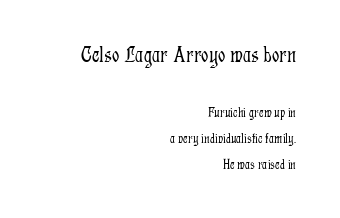
The type is set solid horizontally, with unmodified tracking. These lines stack with their right ends in a neat column. Designer's note — italics off, roman on. The emphasis by scale lands on block number one, above. The gap between lines stays unmarked. Is the stroke heavy? The answer is a plain regular-or-lighter.
